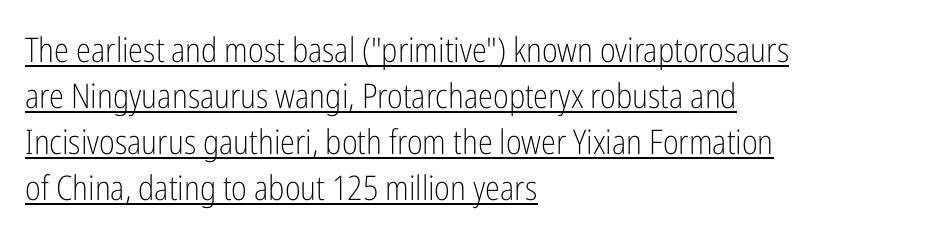
Q: Is the text bold? A: No.
Q: Is the text italic (slanted)? A: No, it is upright.
Q: Is the typeface a serif or a sans-serif typeface? A: Sans-serif.
Q: Is the text underlined? A: Yes.
Q: How is the paragraph aligned? A: Left-aligned.
Q: Is the spacing between letters normal or unusually wide? A: Normal.
Q: Is the spacing between lines tight, normal or loose? A: Normal.
Q: Width (condensed, normal, or wide)? A: Condensed.
Q: Stroke contrast? A: Low.
Q: x-height? A: Medium.
Q: Monospaced? A: No.
